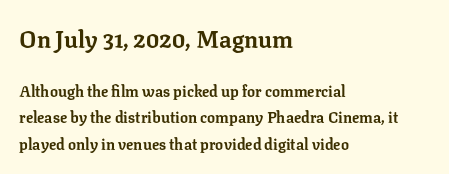
The image shows 23 px bold type, upright; set left-aligned, line spacing 1.76x, normal letter spacing, not underlined; the first (top) block is 1.53x larger.
